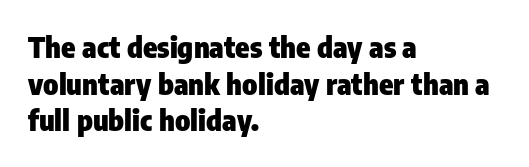
The image shows 29 px heavy, condensed sans-serif type, upright; set left-aligned, normal line spacing (1.26x), normal letter spacing, not underlined; low stroke contrast and a medium x-height.
